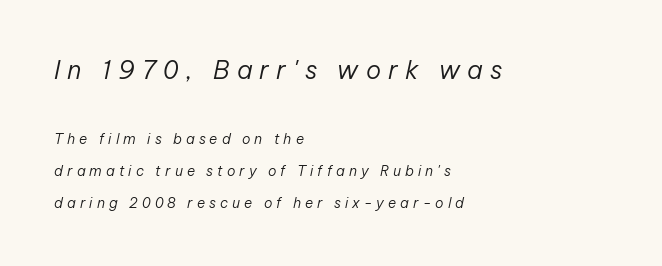
Q: Is the text bold? A: No.
Q: Is the text italic (slanted)? A: Yes, it leans right by about 12 degrees.
Q: Is the text underlined? A: No.
Q: How is the paragraph aligned? A: Left-aligned.
Q: Is the spacing between letters normal or unusually wide? A: Unusually wide.
Q: Is the spacing between lines tight, normal or loose? A: Loose.
Q: Which block of text is set in a larger size, the first (top) or the second (bottom)? A: The first (top) one.
